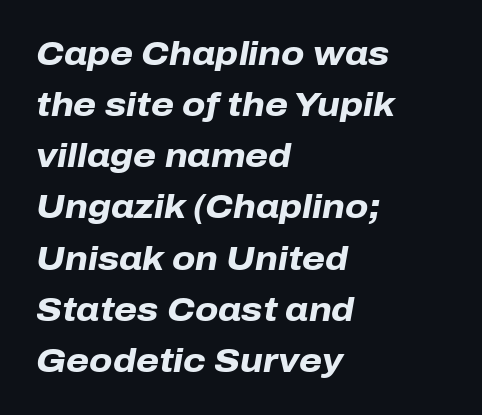
Q: Is the text bold? A: Yes.
Q: Is the text italic (slanted)? A: Yes, it leans right by about 10 degrees.
Q: Is the text underlined? A: No.
Q: How is the paragraph aligned? A: Left-aligned.
Q: Is the spacing between letters normal or unusually wide? A: Normal.
Q: Is the spacing between lines tight, normal or loose? A: Normal.
Q: Width (condensed, normal, or wide)? A: Normal.
Q: Stroke contrast? A: Low.
Q: x-height? A: Medium.
Q: Monospaced? A: No.
